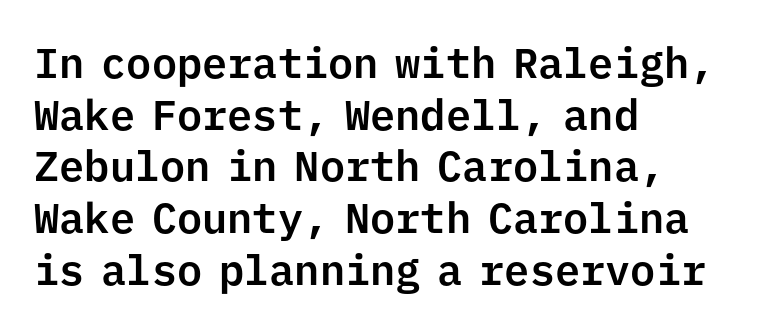
This rendering uses left alignment, leaving the right contour irregular. A typesetter would label this face a sans. Decoration check: the copy has no underline. Ascenders rise straight up at ninety degrees.
